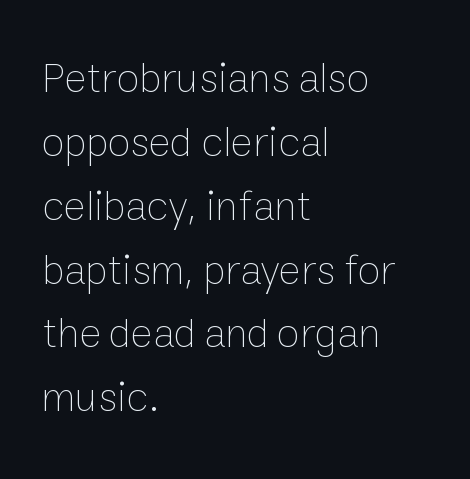
Q: Is the text bold? A: No.
Q: Is the text italic (slanted)? A: No, it is upright.
Q: Is the text underlined? A: No.
Q: How is the paragraph aligned? A: Left-aligned.
Q: Is the spacing between letters normal or unusually wide? A: Normal.
Q: Is the spacing between lines tight, normal or loose? A: Normal.
Q: Width (condensed, normal, or wide)? A: Normal.
Q: Stroke contrast? A: Low.
Q: x-height? A: Medium.
Q: Monospaced? A: No.
